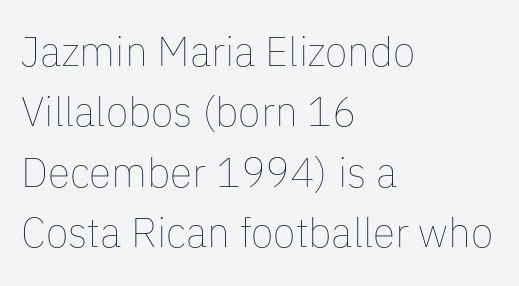
The image shows 41 px thin type, upright; set left-aligned, normal line spacing (1.47x), normal letter spacing, not underlined; low stroke contrast and a medium x-height.
